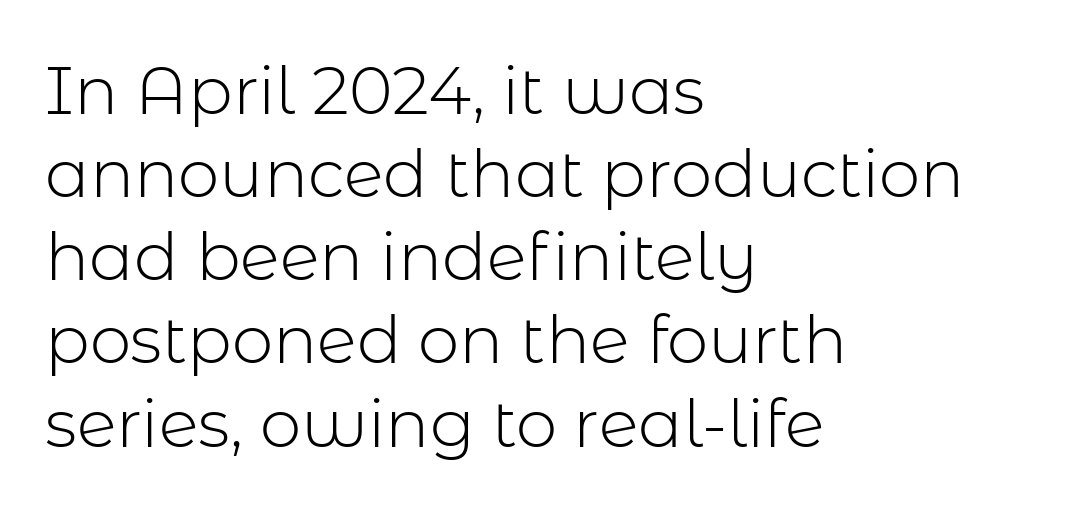
{"serif": "no", "italic": "no", "bold": "no", "weight": "light", "width": "normal", "stroke_contrast": "low", "x_height": "medium", "monospaced": "no", "underline": "no", "align": "left", "line_spacing": "normal", "line_spacing_ratio": 1.26, "letter_spacing": "normal", "letter_spacing_em": 0.0, "glyph_px": 66}
